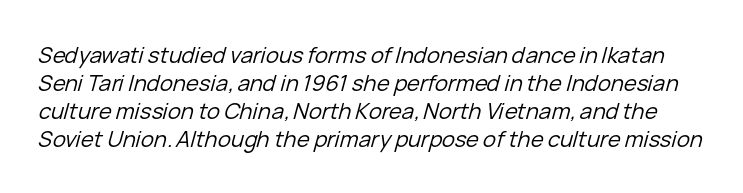
Q: Is the text bold? A: No.
Q: Is the text italic (slanted)? A: Yes, it leans right by about 15 degrees.
Q: Is the text underlined? A: No.
Q: Is the spacing between letters normal or unusually wide? A: Normal.
Q: Is the spacing between lines tight, normal or loose? A: Normal.
